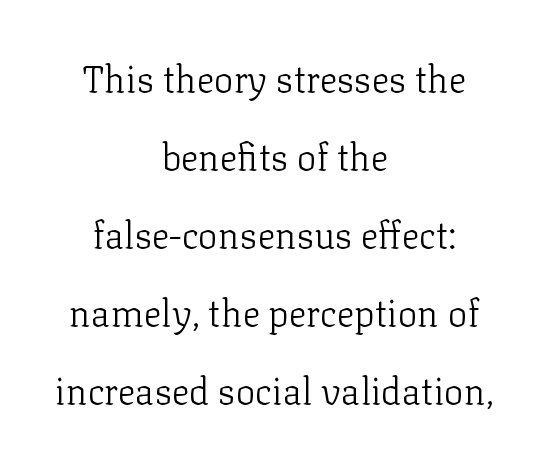
Q: Is the text bold? A: No.
Q: Is the text italic (slanted)? A: No, it is upright.
Q: Is the typeface a serif or a sans-serif typeface? A: Serif.
Q: Is the text underlined? A: No.
Q: How is the paragraph aligned? A: Centered.
Q: Is the spacing between letters normal or unusually wide? A: Normal.
Q: Is the spacing between lines tight, normal or loose? A: Loose.
Q: Width (condensed, normal, or wide)? A: Normal.
Q: Stroke contrast? A: Low.
Q: x-height? A: Medium.
Q: Monospaced? A: No.
